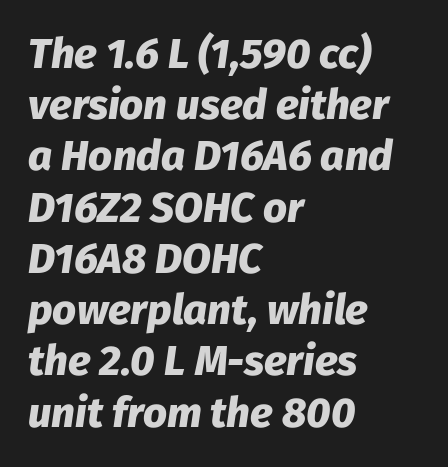
The image shows 42 px heavy type, italic (leaning right); set left-aligned, line spacing 1.22x, normal letter spacing, not underlined; low stroke contrast and a medium x-height.
